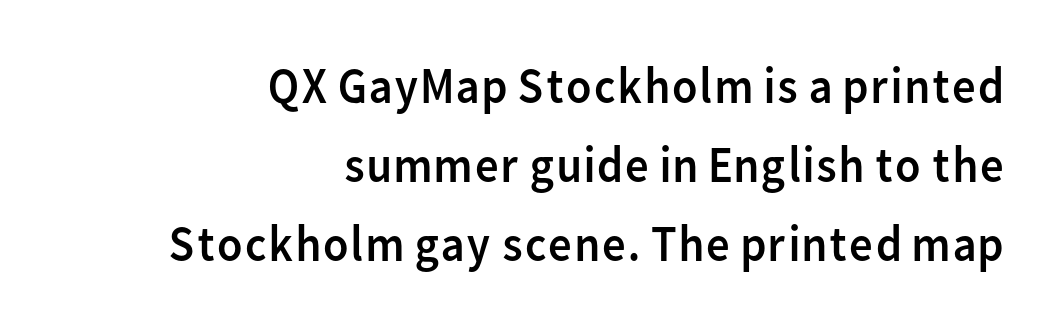
The image shows 52 px regular-weight sans-serif type, upright; set right-aligned, normal line spacing (1.52x), normal letter spacing, not underlined; low stroke contrast and a medium x-height.
